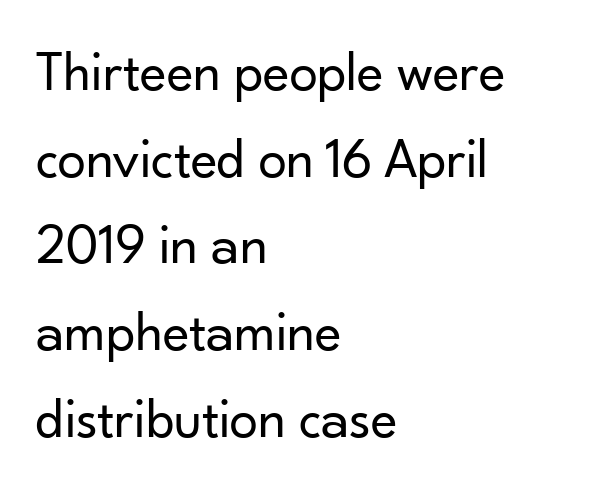
The lines sit at an ordinary, default distance from one another. Do the characters align in a grid? No, the font is proportional. In terms of posture, this sample is upright. Plain, unruled lines of type. The gaps between neighbouring characters are ordinary and unremarkable.
